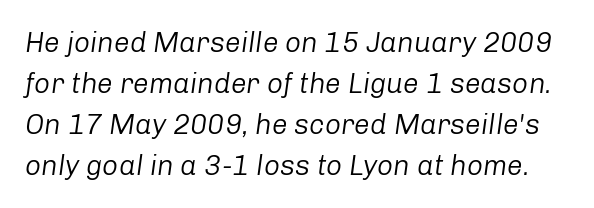
{"italic": "yes", "lean": "right", "slant_degrees": 8, "bold": "no", "weight": "regular", "width": "normal", "stroke_contrast": "low", "x_height": "medium", "monospaced": "no", "underline": "no", "line_spacing": "normal", "line_spacing_ratio": 1.47, "letter_spacing": "normal", "letter_spacing_em": 0.0, "glyph_px": 28}
